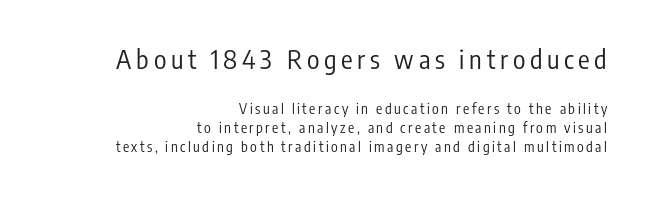
The image shows 26 px text type, upright; set right-aligned, normal line spacing (1.38x), not underlined; the first (top) block is 1.86x larger.
